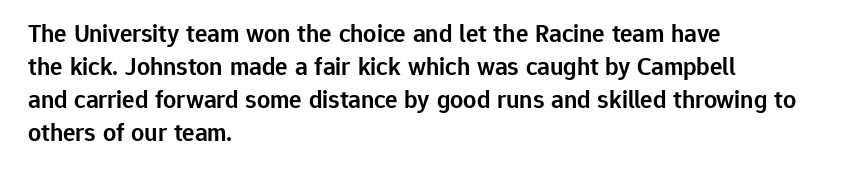
The image shows 26 px text type, upright; set left-aligned, normal line spacing (1.27x), normal letter spacing, not underlined.
